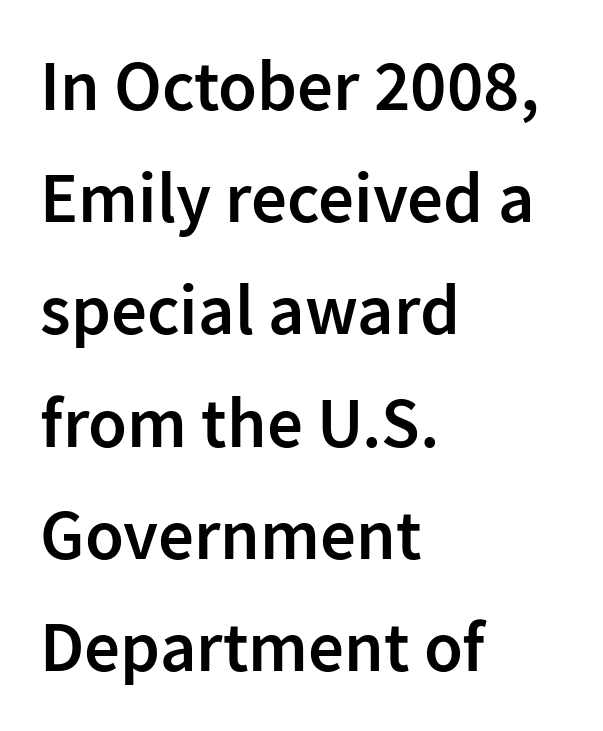
The typesetter chose a ragged-right arrangement here. Caption: standard tracking, unaltered. Bare-footed words on every line. Does the weight exceed regular? Yes, but only to semibold. These lines are composed in type without serifs. The letters stand upright; this is a roman face.
